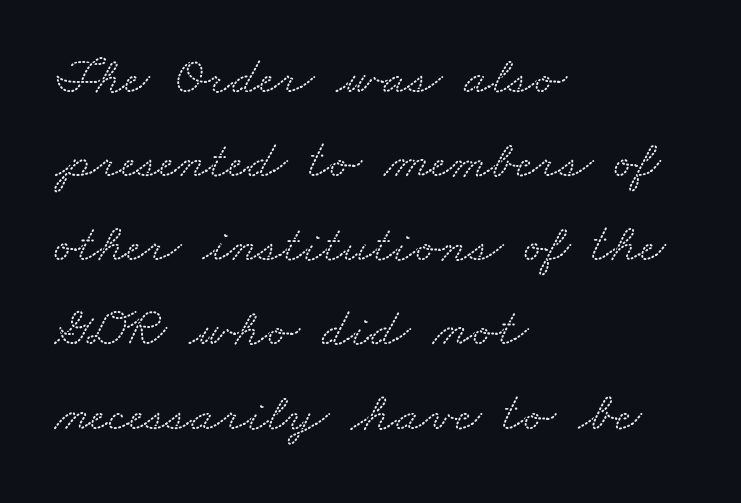
The image shows 55 px wide serif type; set left-aligned, normal line spacing (1.53x), normal letter spacing, not underlined; low stroke contrast and a small x-height.
